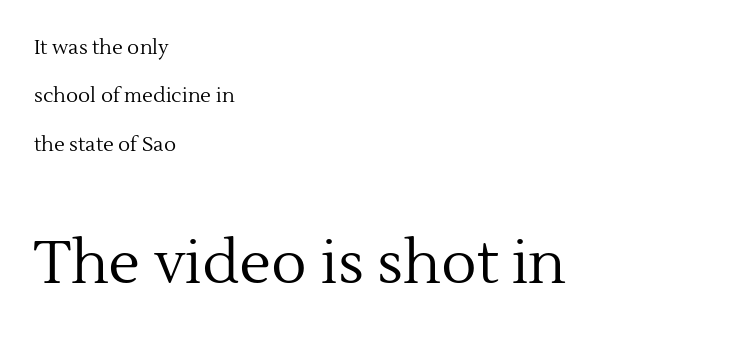
{"serif": "yes", "italic": "no", "bold": "no", "weight": "regular", "width": "normal", "x_height": "medium", "monospaced": "no", "underline": "no", "align": "left", "line_spacing": "loose", "line_spacing_ratio": 2.42, "letter_spacing": "normal", "letter_spacing_em": 0.0, "larger_block": "second", "size_ratio": 2.95, "glyph_px": 59}
